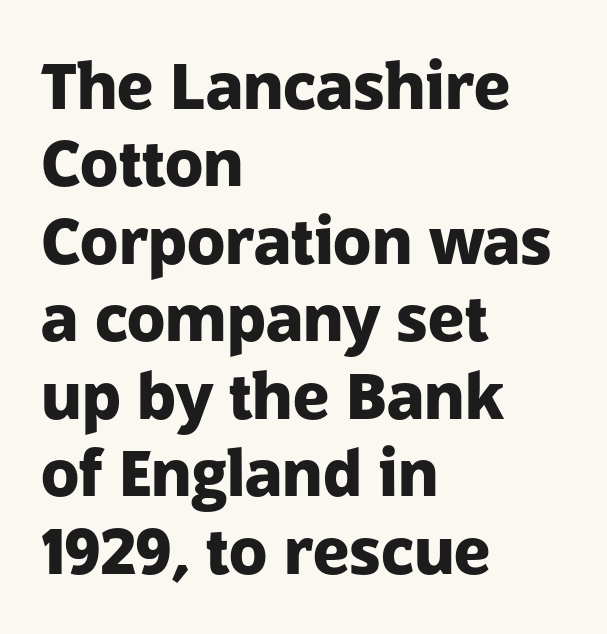
The image shows 63 px heavy sans-serif type, upright; set left-aligned, line spacing 1.23x, normal letter spacing, not underlined; low stroke contrast and a medium x-height.
